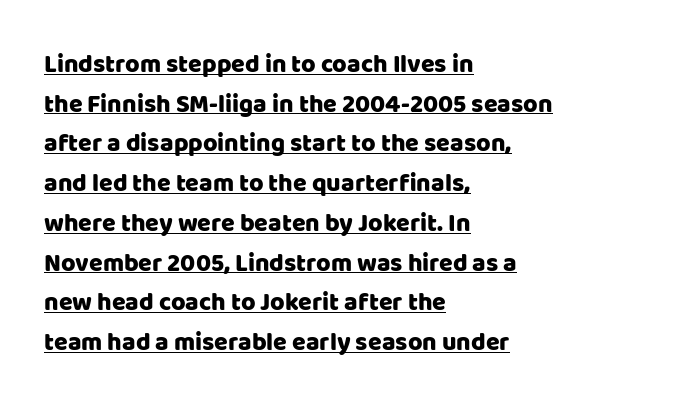
No extra tracking has been applied to these lines. These lines sit exactly where default settings would place them. In terms of posture, this sample is upright. The rendered words wear a rule along their underside. One-word summary of the alignment: left.
